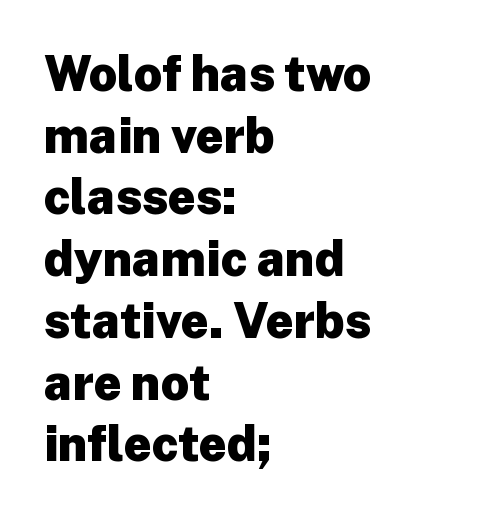
Q: Is the text bold? A: Yes.
Q: Is the text italic (slanted)? A: No, it is upright.
Q: Is the typeface a serif or a sans-serif typeface? A: Sans-serif.
Q: Is the text underlined? A: No.
Q: How is the paragraph aligned? A: Left-aligned.
Q: Is the spacing between letters normal or unusually wide? A: Normal.
Q: Is the spacing between lines tight, normal or loose? A: Normal.
Q: Width (condensed, normal, or wide)? A: Normal.
Q: Stroke contrast? A: Low.
Q: x-height? A: Medium.
Q: Monospaced? A: No.
